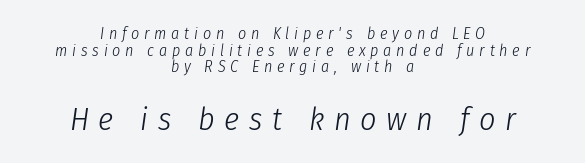
The rendering uses natural spacing where letterforms have individual widths. When letters slant like this, we call the style italic. Does extra space separate the letters? Yes, quite a lot of it. Is the lower block the larger one? Yes — the lower block carries the bigger type.
